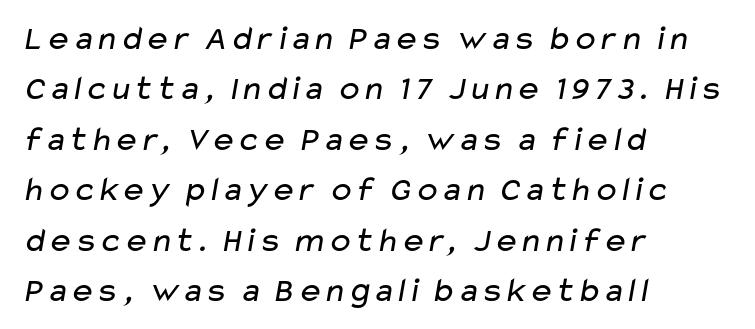
The compositor pushed each line to the left boundary. A typesetter would call this leading conventional body-copy spacing. Inter-character spacing is left at the font's built-in metrics. What kind of face is this? One without serifs — a sans.
